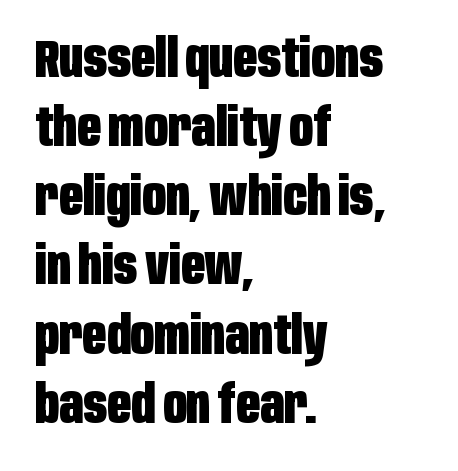
The image shows 52 px heavy, condensed sans-serif type, upright; set left-aligned, normal line spacing (1.33x), normal letter spacing, not underlined; low stroke contrast and a large x-height.
